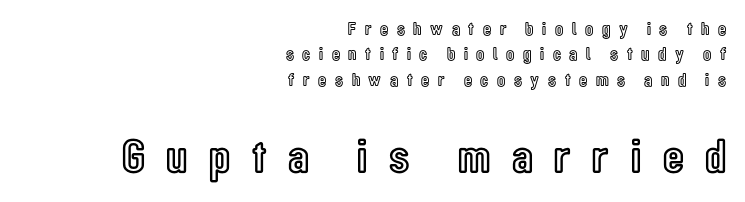
The image shows 48 px condensed type, upright; set right-aligned, normal line spacing (1.33x), unusually wide letter spacing (+0.45 em), not underlined; the second (bottom) block is 2.53x larger; a medium x-height.
